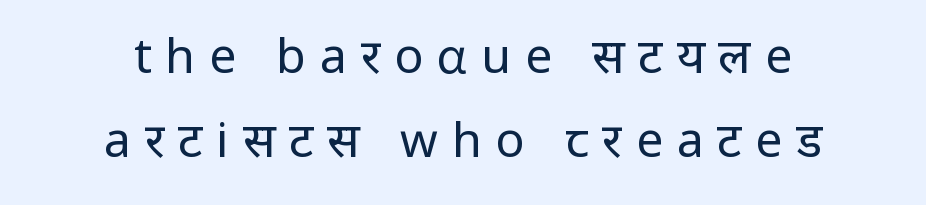
Typographically, this falls in the sans-serif category. This sample is center-justified, so both line endings float freely. Decoration check: the copy has no underline. Short note: letters widely spaced. Vertical strokes here are truly vertical. No heavy texture on the line: the type isn't bold.
